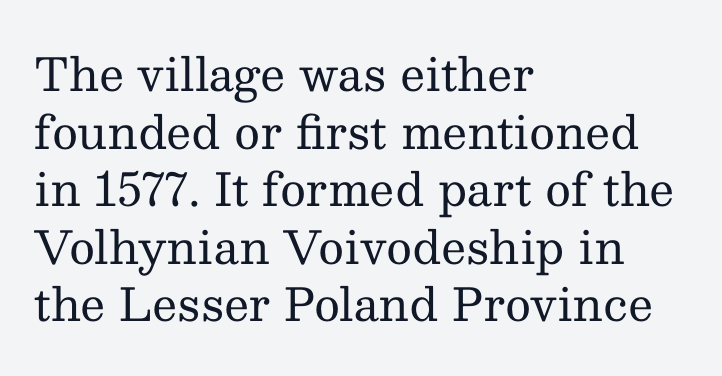
The image shows 45 px regular-weight serif type, upright; set left-aligned, normal line spacing (1.28x), normal letter spacing, not underlined; medium stroke contrast and a medium x-height.
